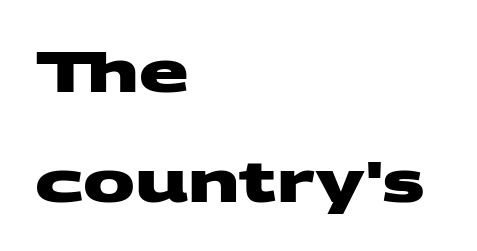
Q: Is the text bold? A: Yes.
Q: Is the typeface a serif or a sans-serif typeface? A: Sans-serif.
Q: Is the text underlined? A: No.
Q: How is the paragraph aligned? A: Left-aligned.
Q: Is the spacing between letters normal or unusually wide? A: Normal.
Q: Width (condensed, normal, or wide)? A: Wide.
Q: Stroke contrast? A: Medium.
Q: x-height? A: Large.
Q: Monospaced? A: No.
